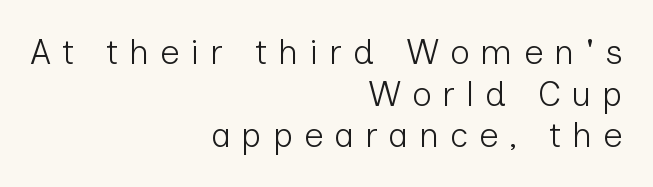
Ink coverage per letter is moderate at most. The passage shown is typed in a proportional face where columns would drift. The text block is weighted toward the right margin, trailing off unevenly leftward. In terms of posture, this sample is upright. The characters display no serif detailing; their extremities are plain. Caption: expanded tracking, letters set apart.
